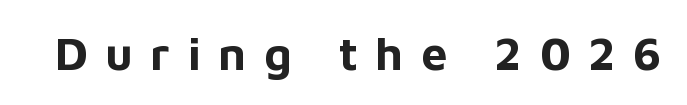
Q: Is the text bold? A: Yes.
Q: Is the text italic (slanted)? A: No, it is upright.
Q: Is the typeface a serif or a sans-serif typeface? A: Sans-serif.
Q: Is the text underlined? A: No.
Q: Is the spacing between letters normal or unusually wide? A: Unusually wide.
Q: Width (condensed, normal, or wide)? A: Normal.
Q: Stroke contrast? A: Low.
Q: x-height? A: Medium.
Q: Monospaced? A: No.
